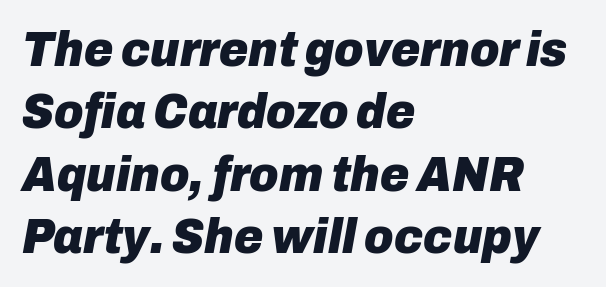
Q: Is the text bold? A: Yes.
Q: Is the text italic (slanted)? A: Yes, it leans right by about 10 degrees.
Q: Is the text underlined? A: No.
Q: How is the paragraph aligned? A: Left-aligned.
Q: Is the spacing between letters normal or unusually wide? A: Normal.
Q: Is the spacing between lines tight, normal or loose? A: Normal.
Q: Width (condensed, normal, or wide)? A: Normal.
Q: Stroke contrast? A: Low.
Q: x-height? A: Medium.
Q: Monospaced? A: No.
